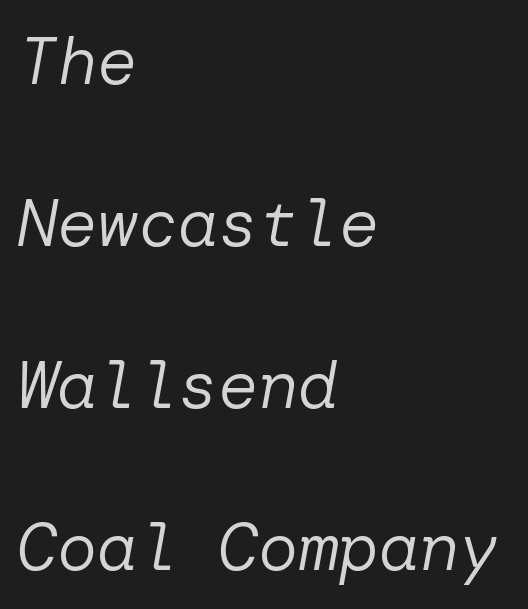
The image shows 67 px regular-weight type, italic (leaning right); set left-aligned, loose line spacing (2.42x), normal letter spacing, not underlined; low stroke contrast and a medium x-height.
